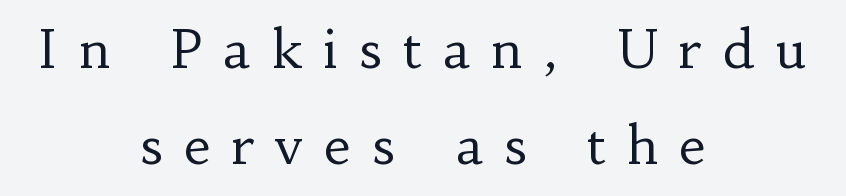
{"serif": "yes", "italic": "no", "bold": "no", "weight": "regular", "width": "normal", "stroke_contrast": "low", "x_height": "small", "monospaced": "no", "underline": "no", "align": "center", "line_spacing_ratio": 1.82, "letter_spacing": "wide", "letter_spacing_em": 0.41, "glyph_px": 53}
